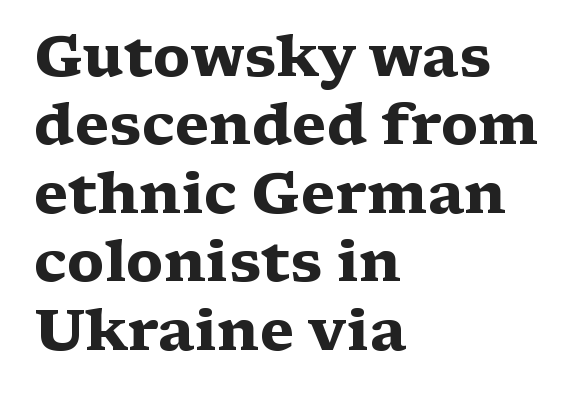
The image shows 57 px heavy, wide serif type, upright; set left-aligned, line spacing 1.2x, normal letter spacing, not underlined; medium stroke contrast and a medium x-height.
